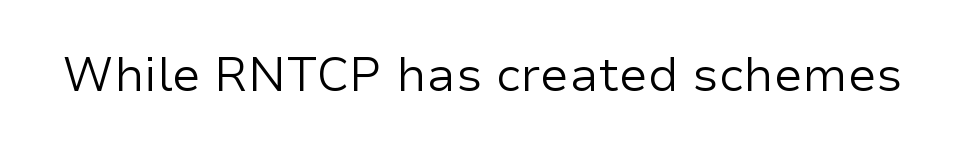
Check under the words: just untouched page. Compared with typical body copy, the letter spacing here is the same. A typesetter would call this proportional, since set widths differ per character. Vertical stems look standard width or narrower in stroke.
